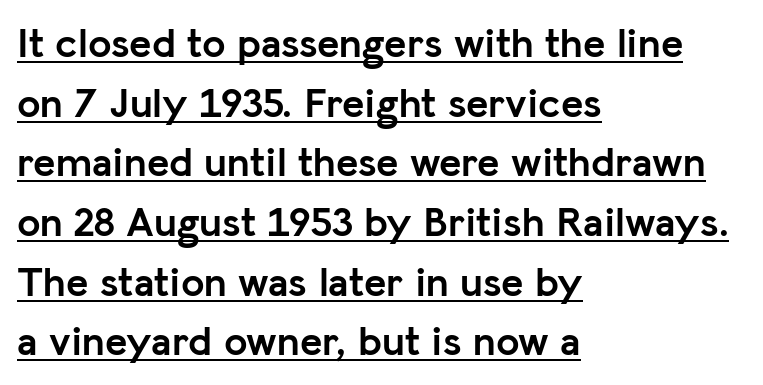
Does the leading feel generous? No, just average. The letters advance in unequal steps, a hallmark of proportional type. To sum up the face: it is a sans, with no serifs. Alignment: flush left.
